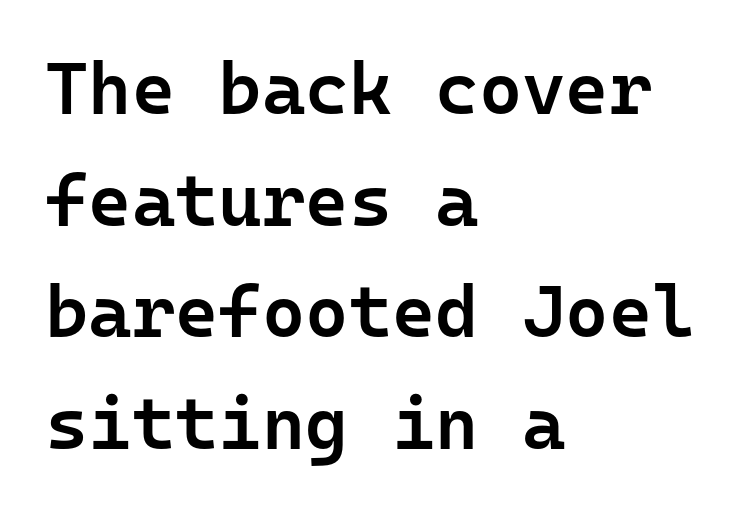
The image shows 74 px semibold sans-serif type, upright, monospaced; set left-aligned, normal line spacing (1.51x), normal letter spacing, not underlined; low stroke contrast and a medium x-height.
